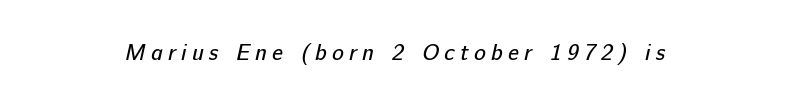
{"bold": "no", "underline": "no", "letter_spacing": "wide", "letter_spacing_em": 0.24, "glyph_px": 22}
